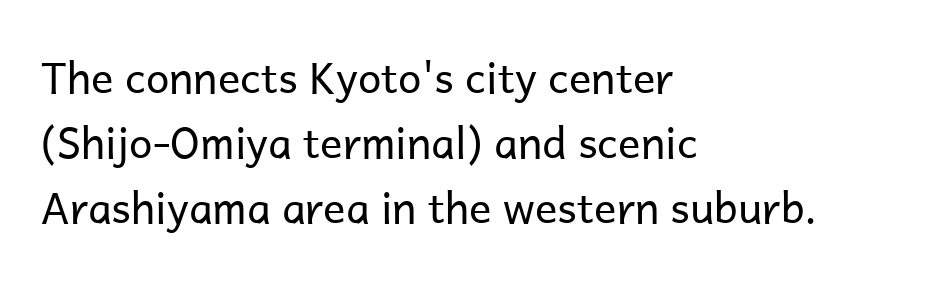
The image shows 42 px regular-weight sans-serif type, upright; set left-aligned, normal line spacing (1.55x), normal letter spacing, not underlined; low stroke contrast and a medium x-height.
